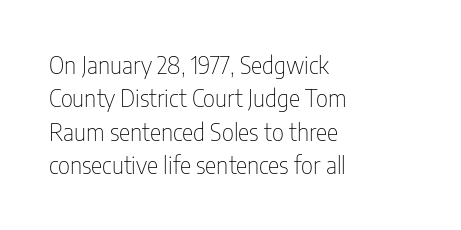
The image shows 24 px text type, upright; set left-aligned, normal line spacing (1.39x), normal letter spacing, not underlined.
